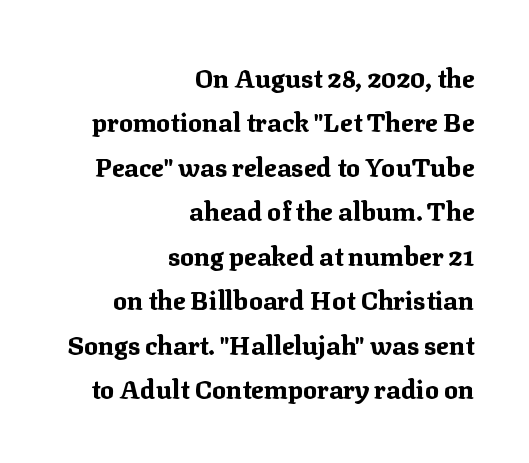
{"italic": "no", "bold": "yes", "underline": "no", "align": "right", "line_spacing_ratio": 1.71, "letter_spacing": "normal", "letter_spacing_em": 0.0, "glyph_px": 26}
